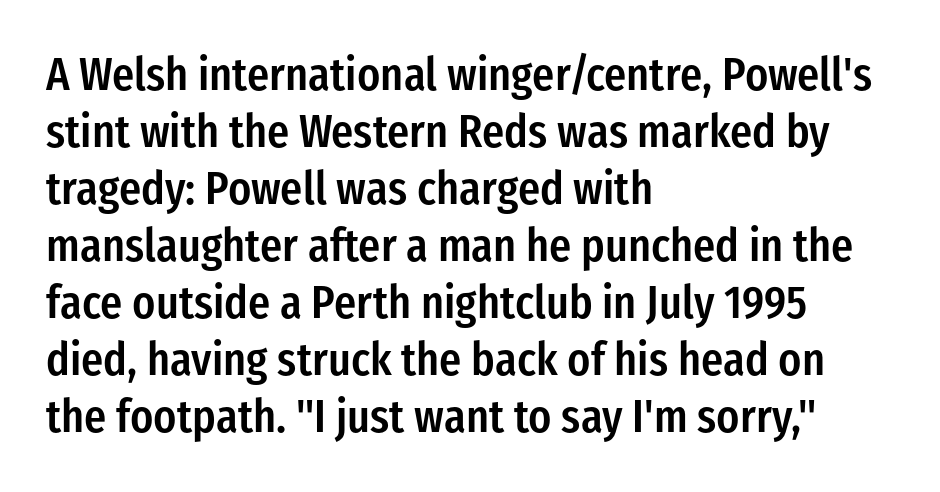
Spacing verdict: proportional, widths tailored to each character. Every row of glyphs begins at an identical x-position on the left. The letters stand straight up with perfectly vertical stems. This is moderately heavy type, rendered in semibold. Beneath every word, the page is bare.
